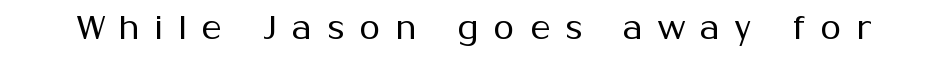
The image shows 34 px regular-weight sans-serif type, upright; set unusually wide letter spacing (+0.45 em), not underlined; medium stroke contrast and a medium x-height.
